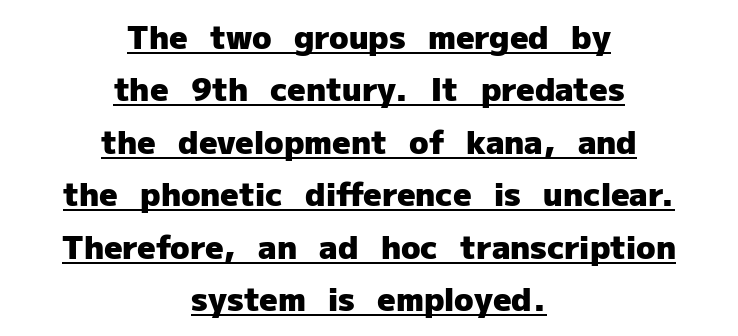
The image shows 32 px heavy sans-serif type, upright; set centered, normal line spacing (1.64x), normal letter spacing, underlined; low stroke contrast and a medium x-height.
